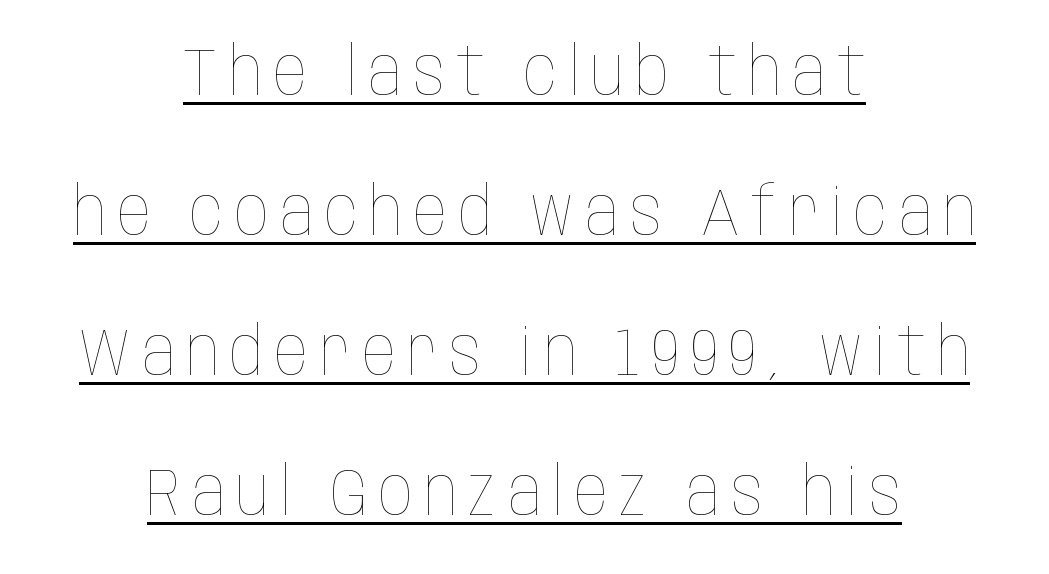
Q: Is the text bold? A: No.
Q: Is the text italic (slanted)? A: No, it is upright.
Q: Is the text underlined? A: Yes.
Q: How is the paragraph aligned? A: Centered.
Q: Is the spacing between lines tight, normal or loose? A: Loose.
Q: Width (condensed, normal, or wide)? A: Condensed.
Q: Stroke contrast? A: Low.
Q: x-height? A: Large.
Q: Monospaced? A: No.
